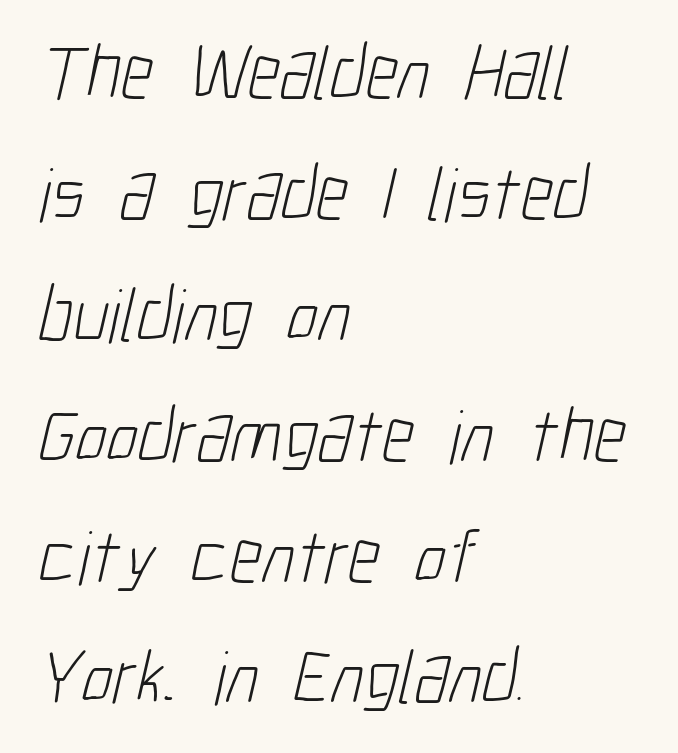
{"serif": "no", "bold": "no", "weight": "light", "width": "condensed", "stroke_contrast": "low", "x_height": "medium", "monospaced": "no", "underline": "no", "align": "left", "line_spacing": "normal", "line_spacing_ratio": 1.57, "letter_spacing": "normal", "letter_spacing_em": 0.0, "glyph_px": 77}
